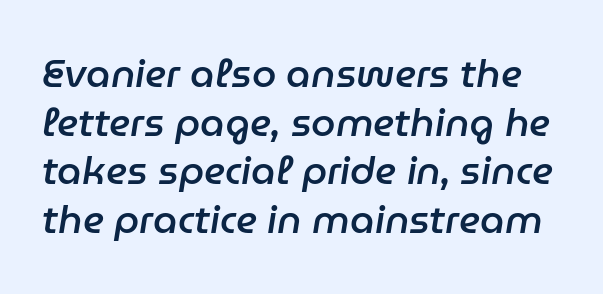
{"italic": "yes", "lean": "right", "slant_degrees": 9, "bold": "semi", "weight": "semibold", "width": "normal", "stroke_contrast": "low", "x_height": "medium", "monospaced": "no", "underline": "no", "line_spacing": "normal", "line_spacing_ratio": 1.25, "letter_spacing": "normal", "letter_spacing_em": 0.0, "glyph_px": 39}
